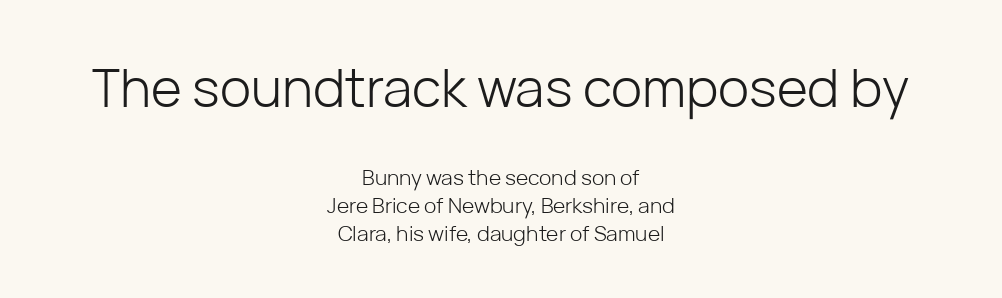
Q: Is the text bold? A: No.
Q: Is the text italic (slanted)? A: No, it is upright.
Q: Is the typeface a serif or a sans-serif typeface? A: Sans-serif.
Q: Is the text underlined? A: No.
Q: How is the paragraph aligned? A: Centered.
Q: Is the spacing between letters normal or unusually wide? A: Normal.
Q: Is the spacing between lines tight, normal or loose? A: Normal.
Q: Which block of text is set in a larger size, the first (top) or the second (bottom)? A: The first (top) one.
Q: Width (condensed, normal, or wide)? A: Normal.
Q: Stroke contrast? A: Low.
Q: x-height? A: Medium.
Q: Monospaced? A: No.
